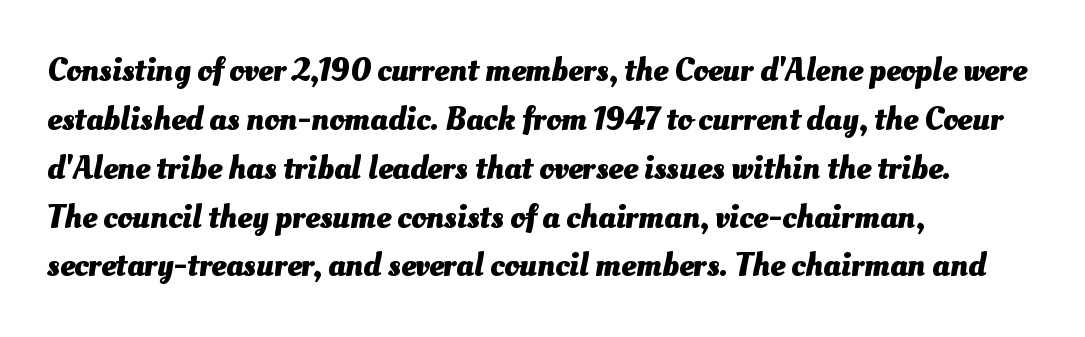
Q: Is the text bold? A: Yes.
Q: Is the text underlined? A: No.
Q: How is the paragraph aligned? A: Left-aligned.
Q: Is the spacing between letters normal or unusually wide? A: Normal.
Q: Is the spacing between lines tight, normal or loose? A: Normal.
Q: Width (condensed, normal, or wide)? A: Normal.
Q: Stroke contrast? A: Medium.
Q: x-height? A: Small.
Q: Monospaced? A: No.
